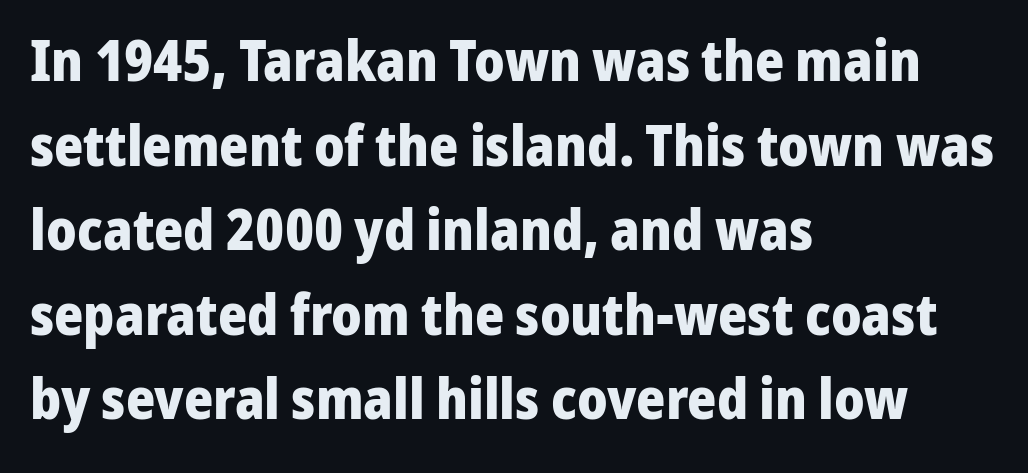
The image shows 56 px heavy sans-serif type, upright; set left-aligned, normal line spacing (1.51x), normal letter spacing, not underlined; low stroke contrast and a medium x-height.
